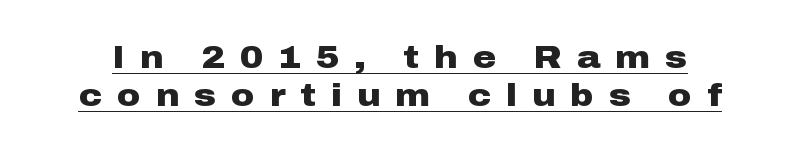
Q: Is the text bold? A: Yes.
Q: Is the text italic (slanted)? A: No, it is upright.
Q: Is the typeface a serif or a sans-serif typeface? A: Sans-serif.
Q: Is the text underlined? A: Yes.
Q: Is the spacing between letters normal or unusually wide? A: Unusually wide.
Q: Width (condensed, normal, or wide)? A: Wide.
Q: Stroke contrast? A: Low.
Q: x-height? A: Medium.
Q: Monospaced? A: No.
